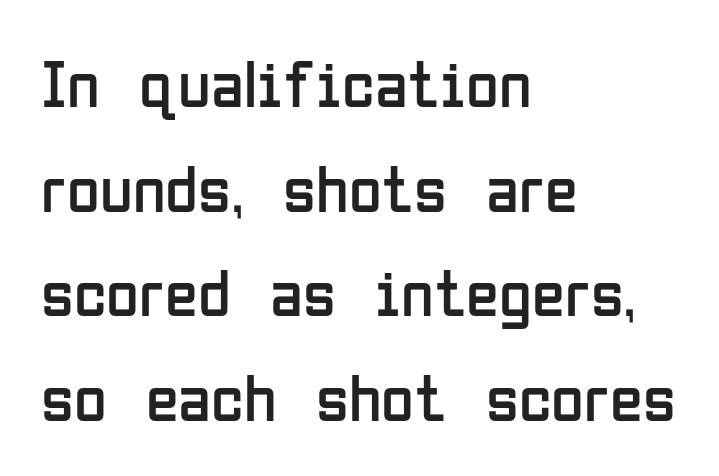
{"serif": "no", "italic": "no", "bold": "no", "weight": "regular", "width": "condensed", "stroke_contrast": "low", "x_height": "medium", "monospaced": "no", "underline": "no", "align": "left", "line_spacing": "normal", "line_spacing_ratio": 1.56, "letter_spacing": "normal", "letter_spacing_em": 0.0, "glyph_px": 67}
